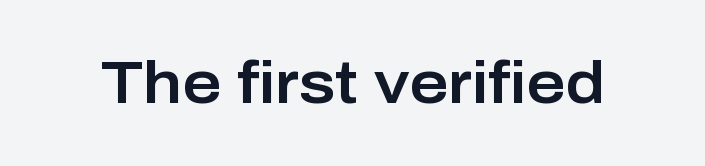
{"serif": "no", "italic": "no", "width": "normal", "stroke_contrast": "low", "x_height": "medium", "monospaced": "no", "underline": "no", "letter_spacing": "normal", "letter_spacing_em": 0.0, "glyph_px": 60}
